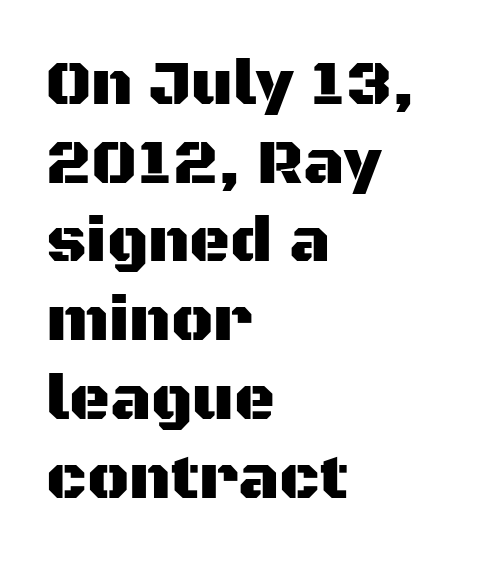
The space directly below the letters is spotless. A typesetter would label this face a sans. Vertical spacing — default. The rendering uses natural spacing where letterforms have individual widths. This rendering leaves character spacing at its baseline value. It's the straight-up-and-down kind of type.
